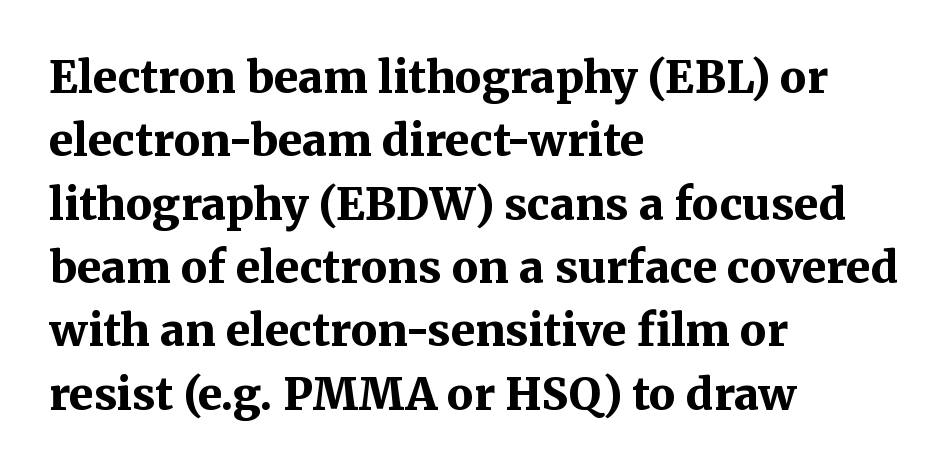
Reading down the block, your eye returns to a fixed left position each line. Note the varied advance widths — an 'i' is clearly narrower than an 'm'. The typeface chosen for these lines features serifs. No italicization has been applied; the sample stays upright. Summary of weight: heavy, a full bold.
